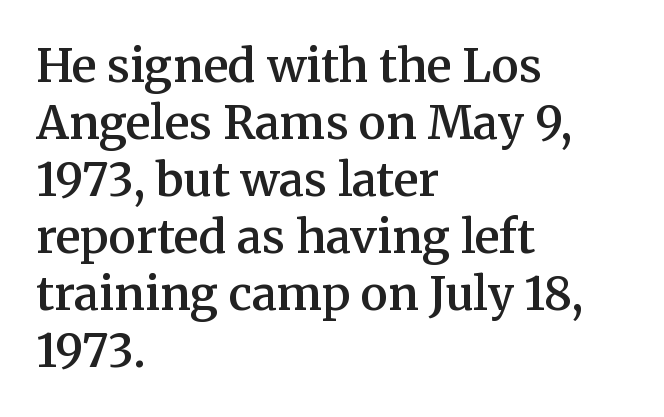
Q: Is the text bold? A: Semi-bold.
Q: Is the text italic (slanted)? A: No, it is upright.
Q: Is the typeface a serif or a sans-serif typeface? A: Serif.
Q: Is the text underlined? A: No.
Q: How is the paragraph aligned? A: Left-aligned.
Q: Is the spacing between letters normal or unusually wide? A: Normal.
Q: Width (condensed, normal, or wide)? A: Normal.
Q: Stroke contrast? A: Medium.
Q: x-height? A: Medium.
Q: Monospaced? A: No.
